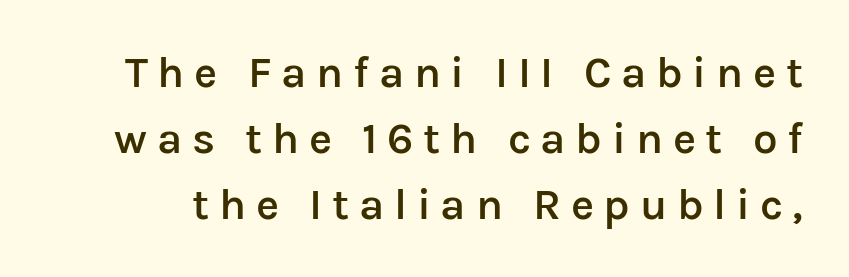
The passage shown stacks its lines at a standard gap. The lettering stays uniformly vertical, giving the passage a roman look. Unlike a traditional serif, this face leaves its strokes unadorned. The typesetting leans somewhat heavy: a semibold. This rendering widens character spacing well past its baseline value. Note the varied advance widths — an 'i' is clearly narrower than an 'm'.
